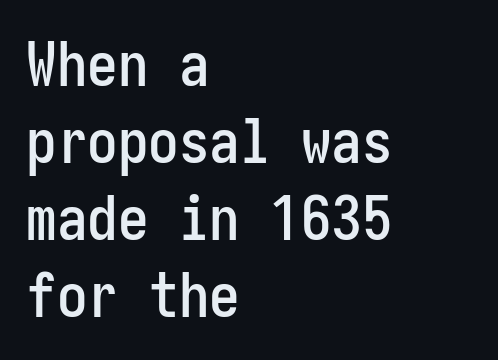
{"serif": "no", "italic": "no", "width": "condensed", "stroke_contrast": "low", "x_height": "medium", "underline": "no", "align": "left", "line_spacing": "normal", "line_spacing_ratio": 1.26, "letter_spacing": "normal", "letter_spacing_em": 0.0, "glyph_px": 61}
